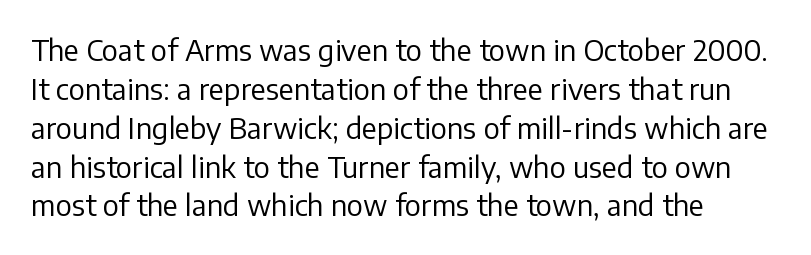
{"serif": "no", "italic": "no", "bold": "no", "weight": "regular", "width": "normal", "stroke_contrast": "low", "x_height": "medium", "monospaced": "no", "underline": "no", "align": "left", "line_spacing": "normal", "line_spacing_ratio": 1.34, "letter_spacing": "normal", "letter_spacing_em": 0.0, "glyph_px": 29}
